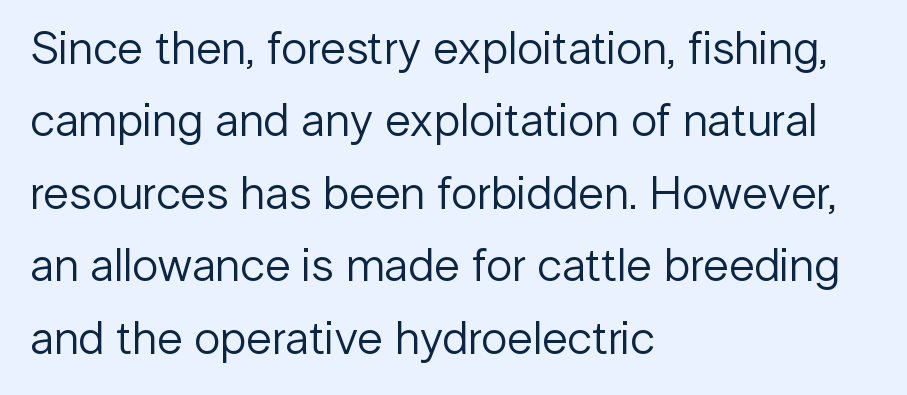
The space directly below the letters is spotless. Weight: not bold — regular or lighter. The glyphs in this specimen are sans serif. Short note: letters normally spaced.
